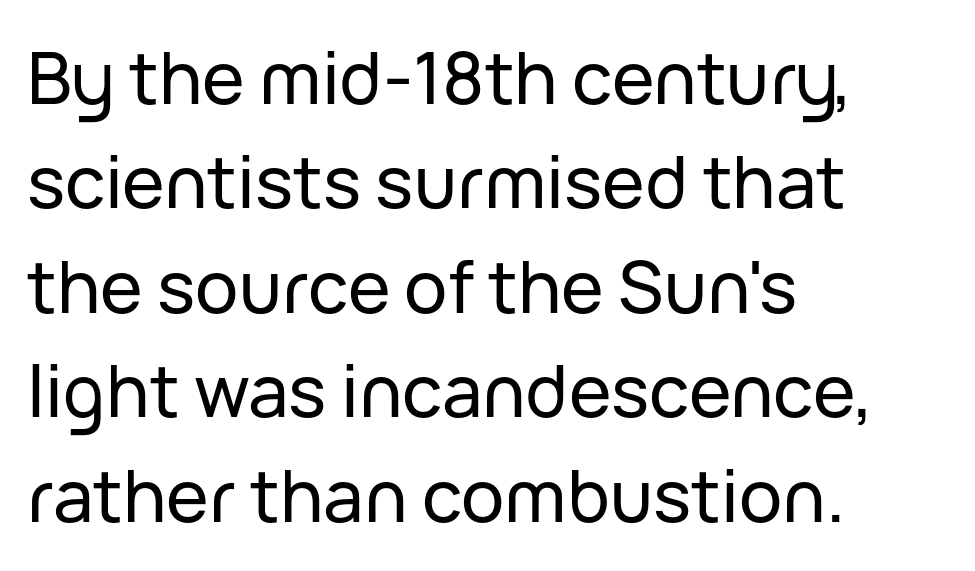
Horizontally, the lines are justified to the leading edge only. Whoever set this chose a conventional vertical rhythm. The passage shown is not underscored anywhere. Short note: letters normally spaced.
